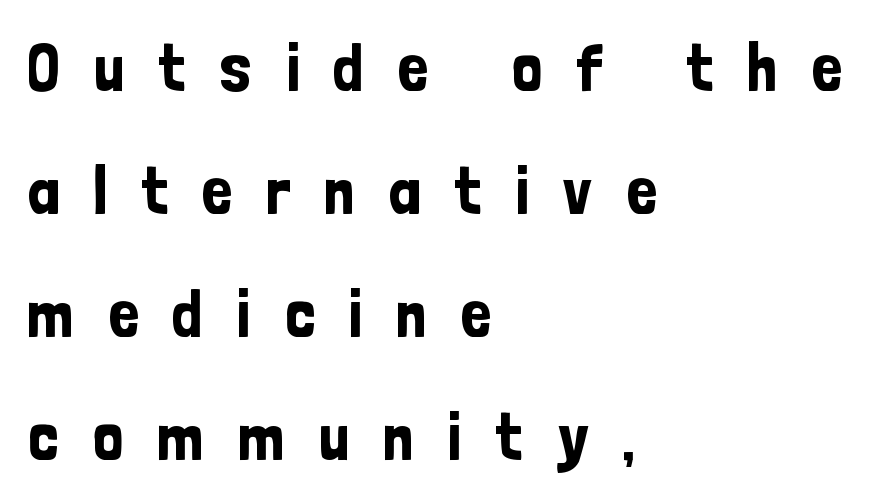
Q: Is the text italic (slanted)? A: No, it is upright.
Q: Is the typeface a serif or a sans-serif typeface? A: Sans-serif.
Q: Is the text underlined? A: No.
Q: How is the paragraph aligned? A: Left-aligned.
Q: Is the spacing between letters normal or unusually wide? A: Unusually wide.
Q: Width (condensed, normal, or wide)? A: Condensed.
Q: Stroke contrast? A: Low.
Q: x-height? A: Medium.
Q: Monospaced? A: No.
